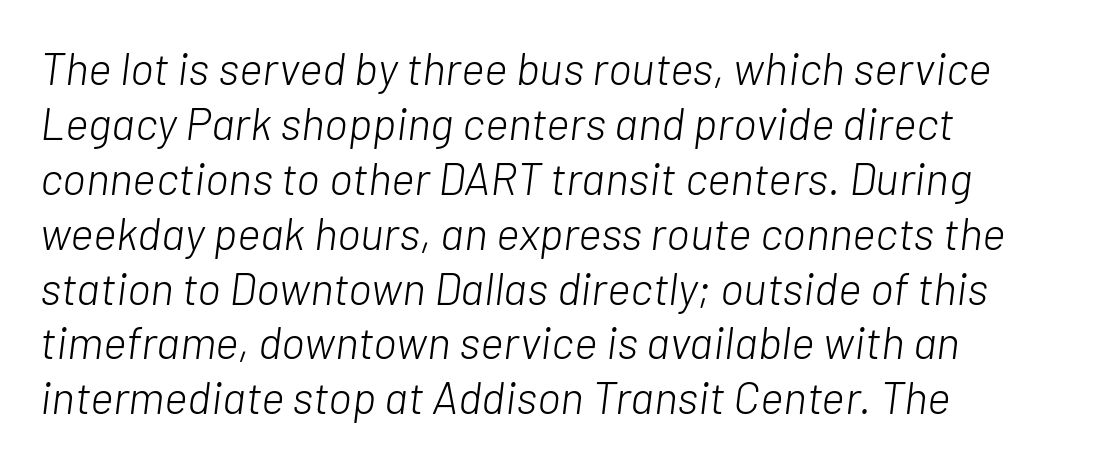
The image shows 45 px light type, italic (leaning right); set left-aligned, line spacing 1.22x, normal letter spacing, not underlined; low stroke contrast and a medium x-height.
